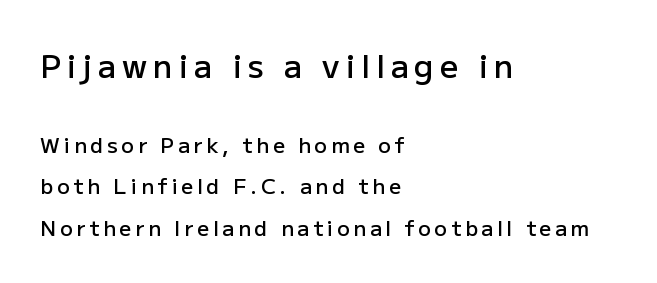
Q: Is the text bold? A: Semi-bold.
Q: Is the text italic (slanted)? A: No, it is upright.
Q: Is the typeface a serif or a sans-serif typeface? A: Sans-serif.
Q: Is the text underlined? A: No.
Q: How is the paragraph aligned? A: Left-aligned.
Q: Is the spacing between lines tight, normal or loose? A: Loose.
Q: Which block of text is set in a larger size, the first (top) or the second (bottom)? A: The first (top) one.
Q: Width (condensed, normal, or wide)? A: Normal.
Q: Stroke contrast? A: Low.
Q: x-height? A: Medium.
Q: Monospaced? A: No.
